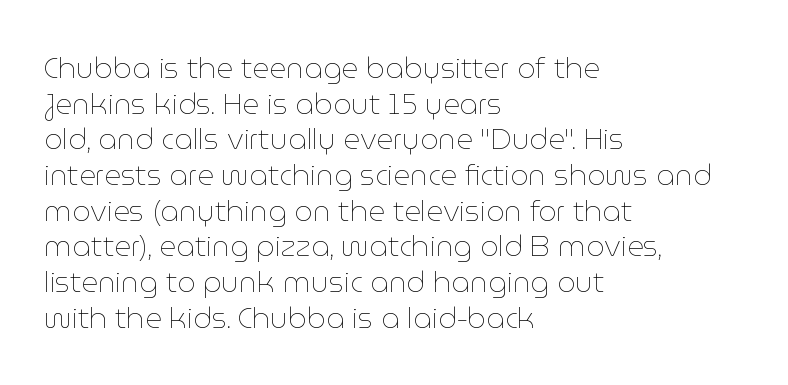
{"italic": "no", "bold": "no", "weight": "thin", "width": "normal", "stroke_contrast": "low", "x_height": "medium", "monospaced": "no", "underline": "no", "align": "left", "line_spacing_ratio": 1.23, "letter_spacing": "normal", "letter_spacing_em": 0.0, "glyph_px": 29}
